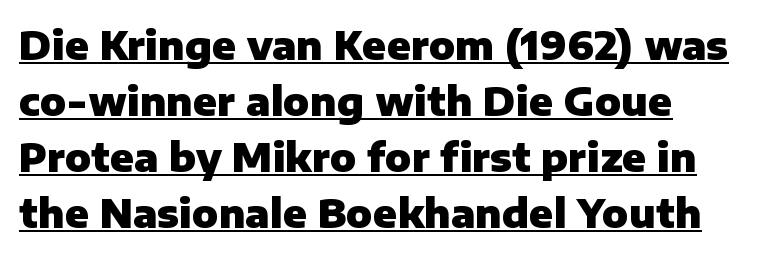
Q: Is the text bold? A: Yes.
Q: Is the text italic (slanted)? A: No, it is upright.
Q: Is the typeface a serif or a sans-serif typeface? A: Sans-serif.
Q: Is the text underlined? A: Yes.
Q: How is the paragraph aligned? A: Left-aligned.
Q: Is the spacing between letters normal or unusually wide? A: Normal.
Q: Is the spacing between lines tight, normal or loose? A: Normal.
Q: Width (condensed, normal, or wide)? A: Normal.
Q: Stroke contrast? A: Low.
Q: x-height? A: Medium.
Q: Monospaced? A: No.
